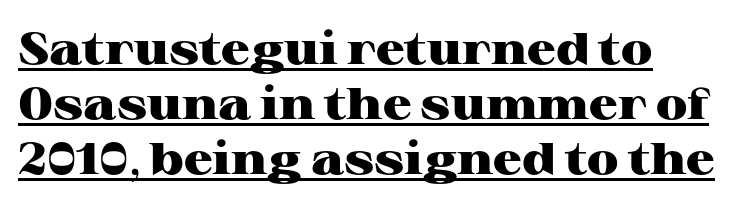
Q: Is the text bold? A: Yes.
Q: Is the text italic (slanted)? A: No, it is upright.
Q: Is the typeface a serif or a sans-serif typeface? A: Serif.
Q: Is the text underlined? A: Yes.
Q: How is the paragraph aligned? A: Left-aligned.
Q: Is the spacing between letters normal or unusually wide? A: Normal.
Q: Width (condensed, normal, or wide)? A: Wide.
Q: Stroke contrast? A: High.
Q: x-height? A: Medium.
Q: Monospaced? A: No.
